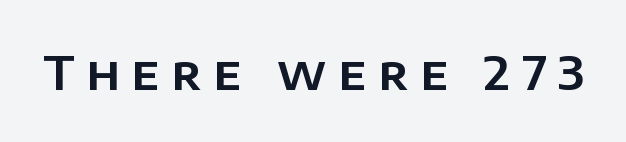
Font category for this specimen: sans-serif. These lines have a slow, spaced-out rhythm from letter to letter. Quick note: underline off. Looks like regular typesetting: each glyph gets only the width it needs. Italic: no, the glyphs are upright roman.
